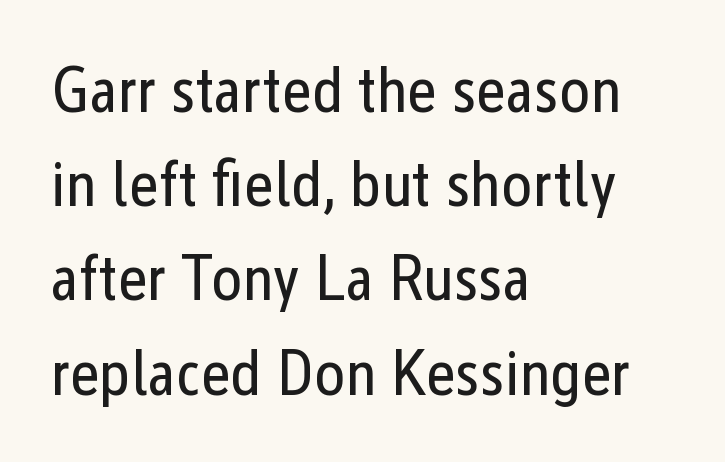
The image shows 65 px regular-weight, condensed sans-serif type, upright; set left-aligned, normal line spacing (1.45x), normal letter spacing, not underlined; low stroke contrast and a medium x-height.
